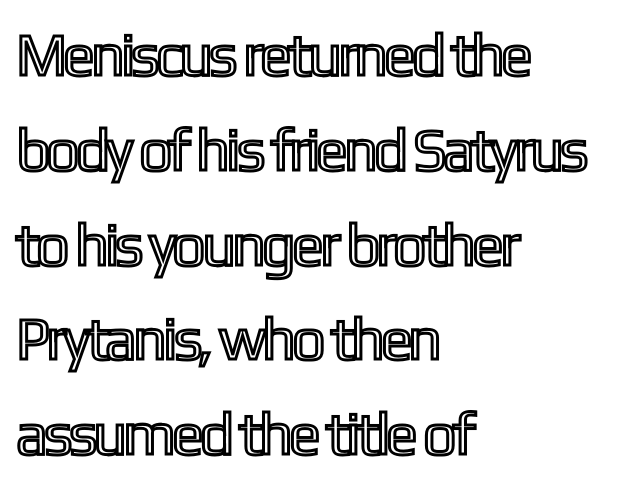
Q: Is the text italic (slanted)? A: No, it is upright.
Q: Is the text underlined? A: No.
Q: How is the paragraph aligned? A: Left-aligned.
Q: Is the spacing between letters normal or unusually wide? A: Normal.
Q: Is the spacing between lines tight, normal or loose? A: Normal.
Q: Width (condensed, normal, or wide)? A: Condensed.
Q: x-height? A: Medium.
Q: Monospaced? A: No.
